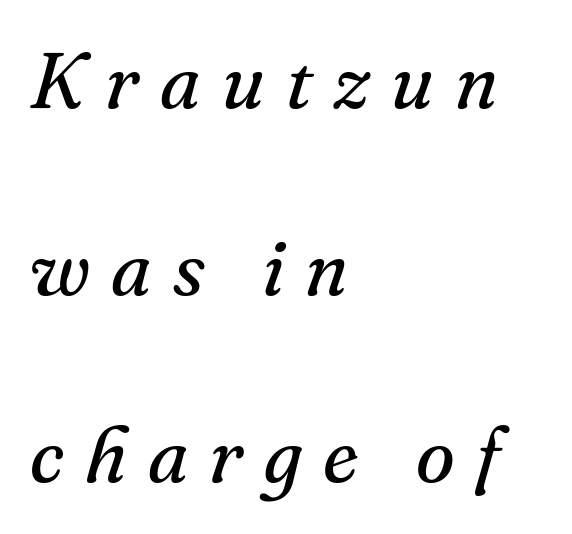
Q: Is the text bold? A: No.
Q: Is the text italic (slanted)? A: Yes, it leans right by about 16 degrees.
Q: Is the typeface a serif or a sans-serif typeface? A: Serif.
Q: Is the text underlined? A: No.
Q: How is the paragraph aligned? A: Left-aligned.
Q: Is the spacing between letters normal or unusually wide? A: Unusually wide.
Q: Is the spacing between lines tight, normal or loose? A: Loose.
Q: Width (condensed, normal, or wide)? A: Normal.
Q: Stroke contrast? A: Medium.
Q: x-height? A: Small.
Q: Monospaced? A: No.
